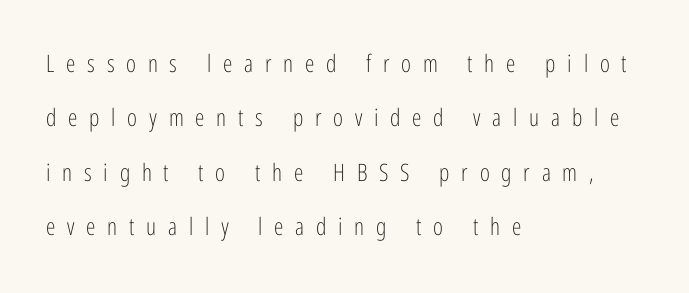
{"italic": "no", "bold": "no", "underline": "no", "align": "left", "line_spacing": "loose", "line_spacing_ratio": 2.27, "letter_spacing": "wide", "letter_spacing_em": 0.49, "glyph_px": 24}
